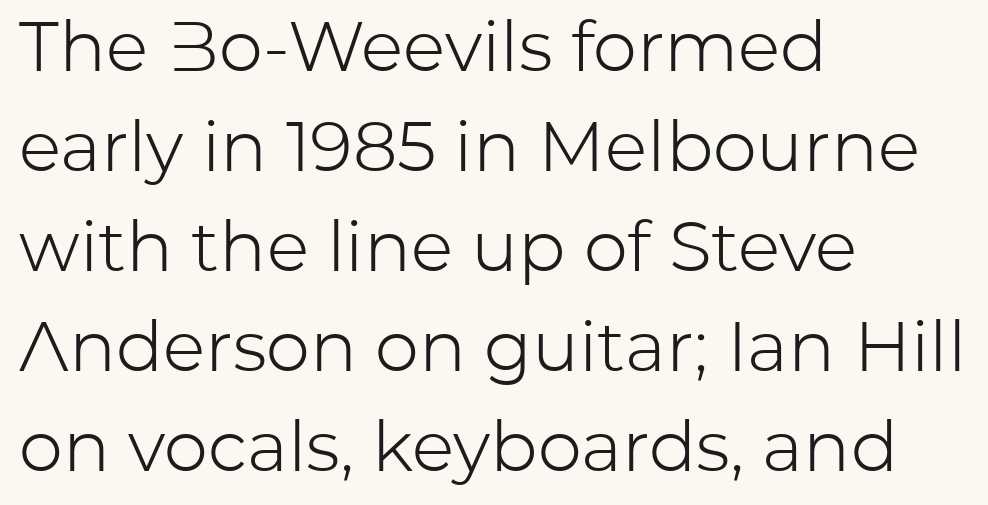
The image shows 70 px light sans-serif type, upright; set left-aligned, normal line spacing (1.43x), normal letter spacing, not underlined; low stroke contrast and a medium x-height.
